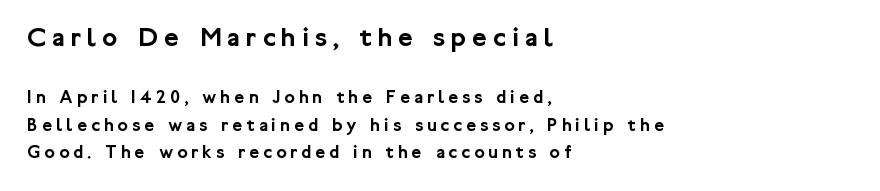
Anything drawn beneath the words? Only blank space. Display-style spreading of the glyphs; the letterfit is very open. Leftover space on each line is placed entirely after the last word. Varying glyph widths throughout — classic text-font behaviour.
